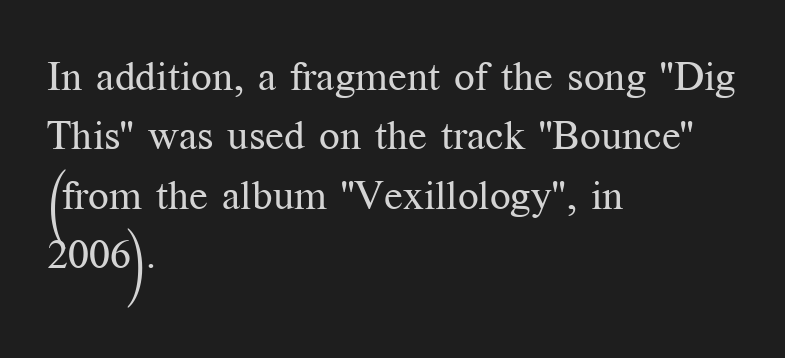
These lines stack with their left ends in a neat column. Stroke terminals: seriffed. A normal amount of white space separates one row of letters from the next. Stems and bowls with no extra thickness — not bold. Glyph-to-glyph distance matches everyday printed text.
